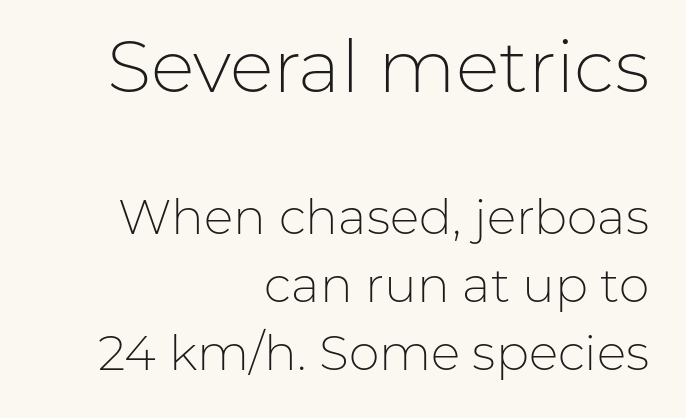
The image shows 73 px light sans-serif type, upright; set right-aligned, normal line spacing (1.39x), normal letter spacing, not underlined; the first (top) block is 1.49x larger; low stroke contrast and a medium x-height.
